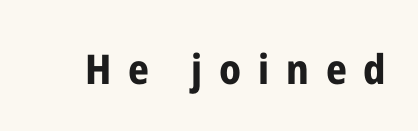
Q: Is the text bold? A: Yes.
Q: Is the text italic (slanted)? A: No, it is upright.
Q: Is the typeface a serif or a sans-serif typeface? A: Sans-serif.
Q: Is the text underlined? A: No.
Q: Is the spacing between letters normal or unusually wide? A: Unusually wide.
Q: Width (condensed, normal, or wide)? A: Condensed.
Q: Stroke contrast? A: Low.
Q: x-height? A: Medium.
Q: Monospaced? A: No.
